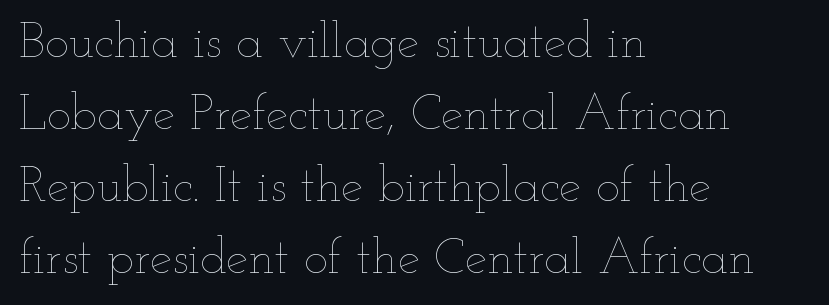
The image shows 50 px thin, wide type, upright; set left-aligned, normal line spacing (1.44x), normal letter spacing, not underlined; low stroke contrast and a small x-height.
